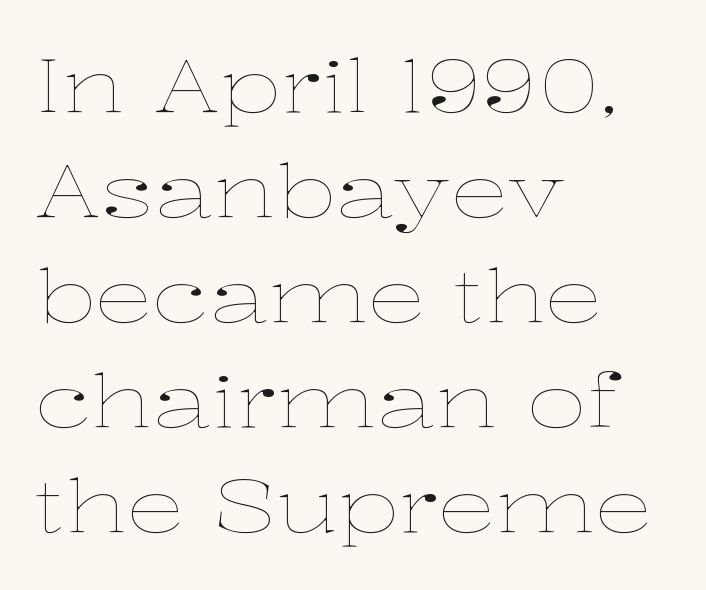
Each new line begins a customary step beneath the previous one. The tracking reads as untouched default to a designer's eye. A typesetter would mark this as roman, not italic. Unbolded letterforms with no extra heft. The face used here is proportionally spaced, like ordinary book or web type.
